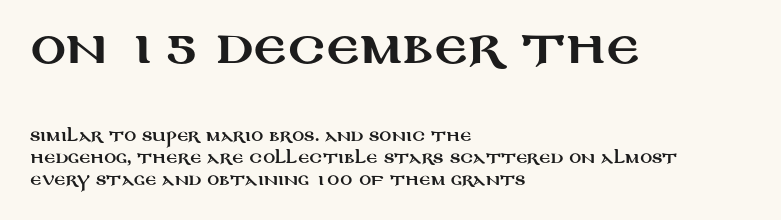
You can tell it's not italic because the verticals are truly vertical. Note: no serifs on the glyphs. Notice how the passage keeps a crisp vertical edge on the left only. The glyphs are unaccompanied by any horizontal stroke below them. Which chunk is bigger? The first one — the top block dwarfs the bottom.
